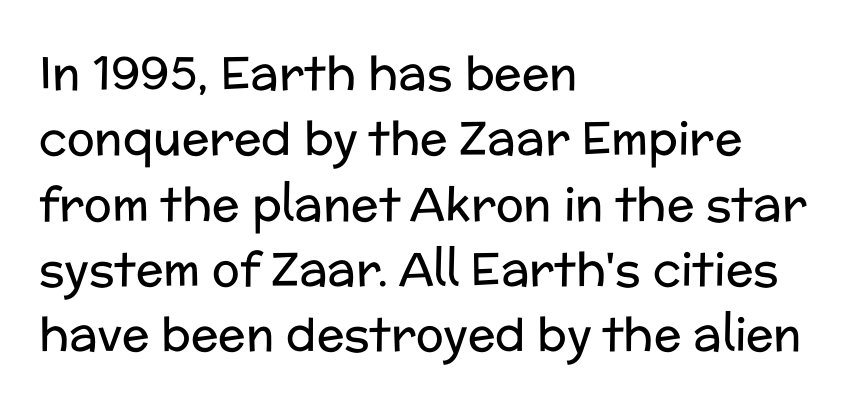
Q: Is the text bold? A: No.
Q: Is the text italic (slanted)? A: No, it is upright.
Q: Is the typeface a serif or a sans-serif typeface? A: Sans-serif.
Q: Is the text underlined? A: No.
Q: How is the paragraph aligned? A: Left-aligned.
Q: Is the spacing between letters normal or unusually wide? A: Normal.
Q: Is the spacing between lines tight, normal or loose? A: Normal.
Q: Width (condensed, normal, or wide)? A: Normal.
Q: Stroke contrast? A: Low.
Q: x-height? A: Medium.
Q: Monospaced? A: No.
